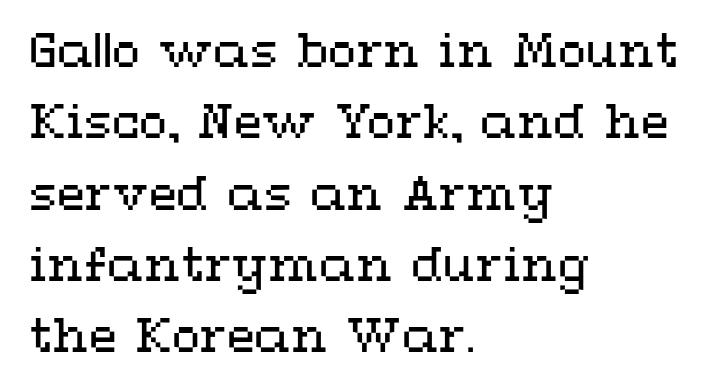
Nope, not italic — everything's standing straight. The designer left line spacing at the default. The letterforms sit at book weight or below. Beneath every word, the page is bare. Is this a fixed-width face? No — the glyphs have proportional, varying widths. Tracking here is standard; glyphs follow each other at the usual distance.
